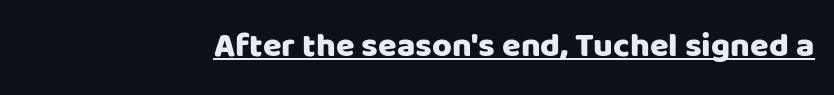
The image shows 34 px sans-serif type, upright; set normal letter spacing, underlined; low stroke contrast and a large x-height.
